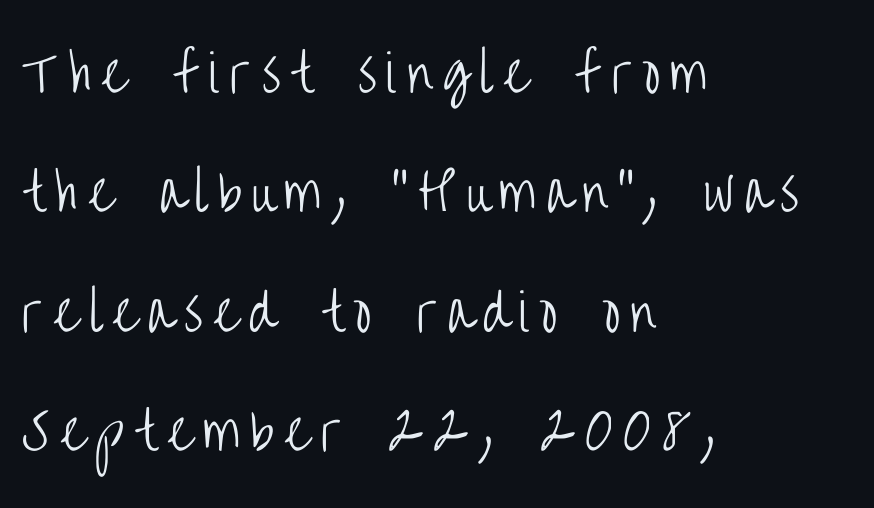
{"serif": "no", "italic": "no", "bold": "no", "weight": "light", "width": "condensed", "stroke_contrast": "low", "x_height": "large", "monospaced": "no", "underline": "no", "align": "left", "line_spacing": "loose", "line_spacing_ratio": 2.34, "letter_spacing": "wide", "letter_spacing_em": 0.2, "glyph_px": 51}
